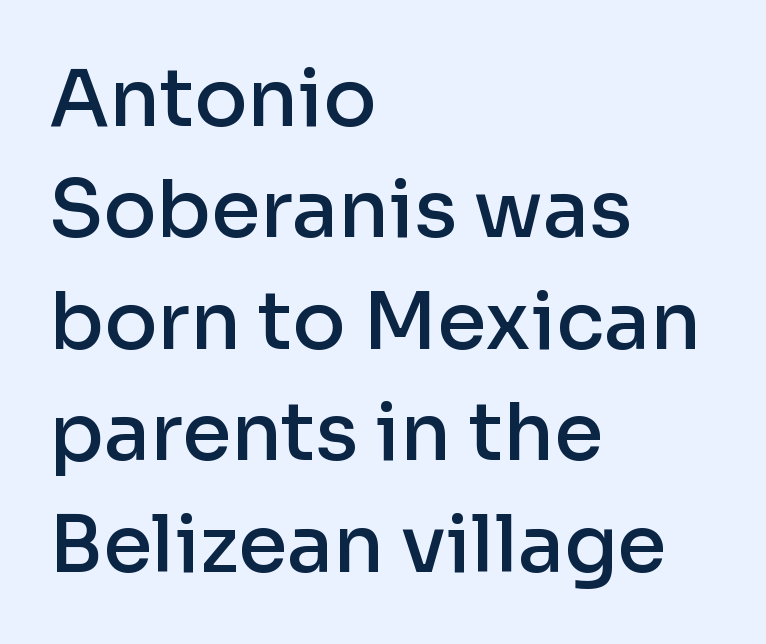
The image shows 79 px semibold sans-serif type, upright; set left-aligned, normal line spacing (1.41x), normal letter spacing, not underlined; low stroke contrast and a medium x-height.
